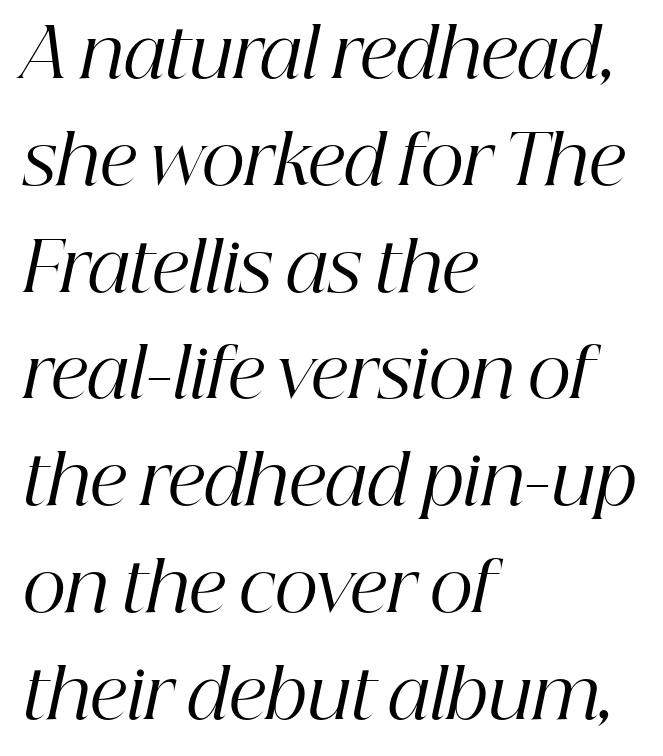
Short and long lines alike share a common starting point at left. Looks like regular typesetting: each glyph gets only the width it needs. Italic? Definitely — the glyphs are oblique. The rendering shows small feet on the letterforms — a serif design. Has an underline been added? It has not. No extra ink here — the face is not bold.
